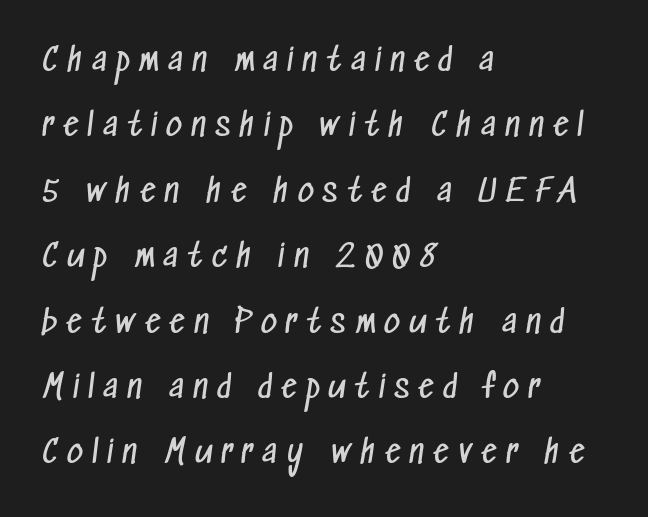
Q: Is the text bold? A: No.
Q: Is the typeface a serif or a sans-serif typeface? A: Sans-serif.
Q: Is the text underlined? A: No.
Q: How is the paragraph aligned? A: Left-aligned.
Q: Is the spacing between letters normal or unusually wide? A: Unusually wide.
Q: Is the spacing between lines tight, normal or loose? A: Loose.
Q: Width (condensed, normal, or wide)? A: Condensed.
Q: Stroke contrast? A: Low.
Q: x-height? A: Medium.
Q: Monospaced? A: No.
